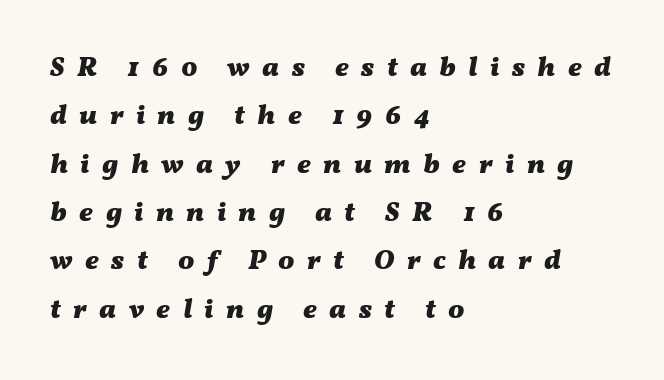
The image shows 27 px bold type, italic (leaning right); set left-aligned, line spacing 1.79x, unusually wide letter spacing (+0.46 em), not underlined.
